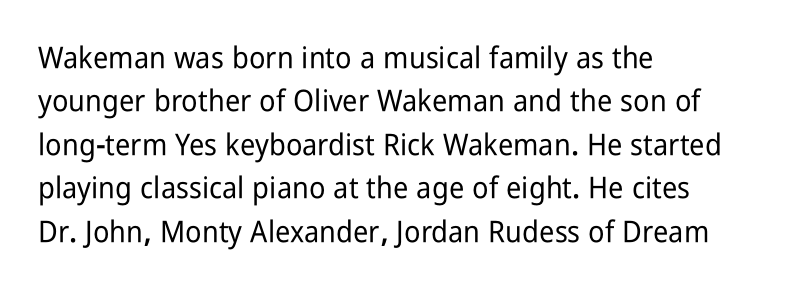
The image shows 30 px condensed sans-serif type, upright; set left-aligned, normal line spacing (1.45x), normal letter spacing, not underlined; low stroke contrast and a medium x-height.
